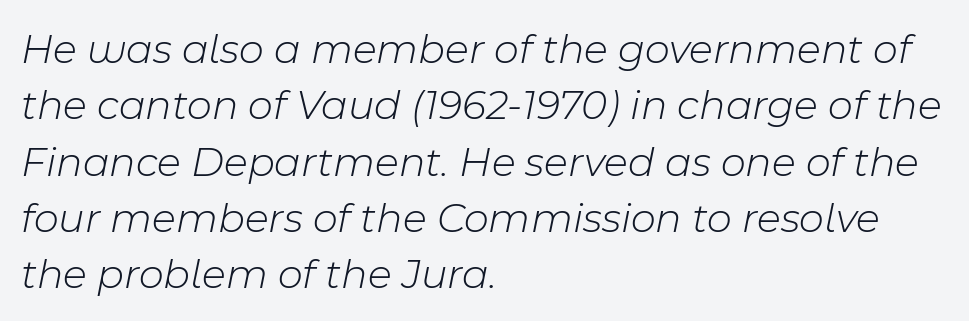
{"italic": "yes", "lean": "right", "slant_degrees": 11, "bold": "no", "weight": "light", "width": "normal", "stroke_contrast": "low", "x_height": "medium", "monospaced": "no", "underline": "no", "align": "left", "line_spacing": "normal", "line_spacing_ratio": 1.31, "letter_spacing": "normal", "letter_spacing_em": 0.0, "glyph_px": 43}
